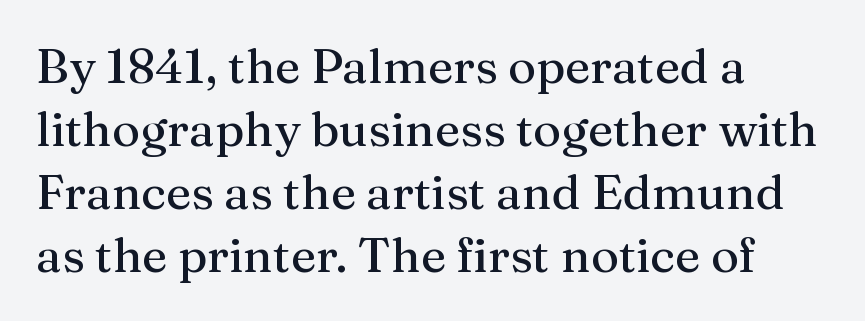
Default kerning and tracking; the words read as compact shapes. Typographically, this falls in the serif category. Is the block centered? No — it sits flush against the left margin. Character widths vary here, with narrow letters taking less room than wide ones. Line spacing here is normal.
